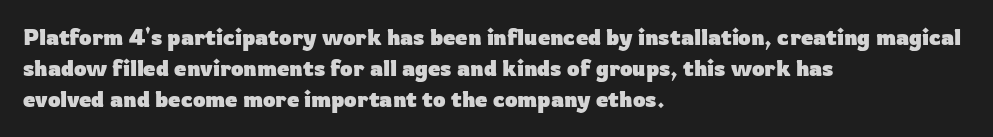
Q: Is the text bold? A: Yes.
Q: Is the text italic (slanted)? A: No, it is upright.
Q: Is the text underlined? A: No.
Q: How is the paragraph aligned? A: Left-aligned.
Q: Is the spacing between letters normal or unusually wide? A: Normal.
Q: Is the spacing between lines tight, normal or loose? A: Normal.
